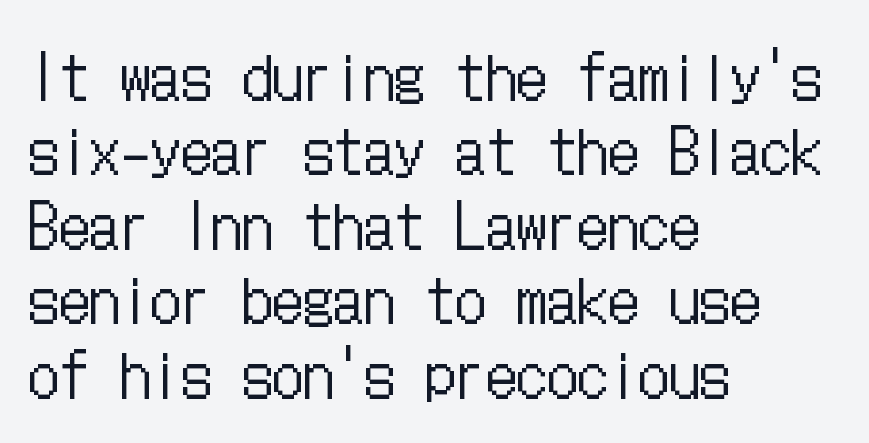
The image shows 61 px regular-weight, condensed type, upright; set left-aligned, line spacing 1.22x, normal letter spacing, not underlined; low stroke contrast and a medium x-height.
